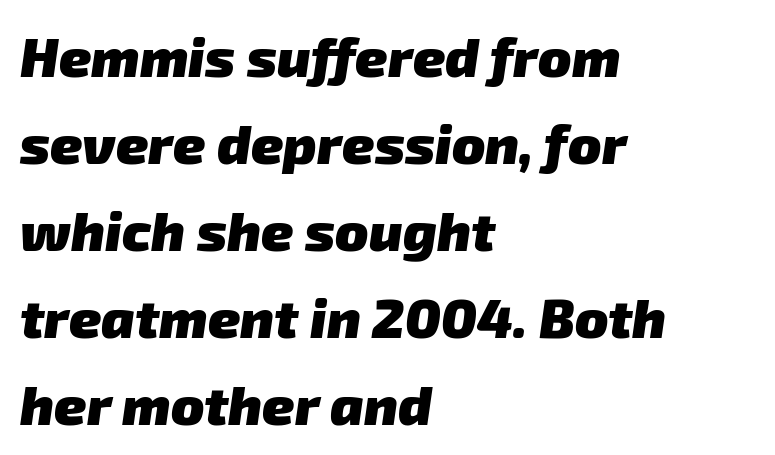
Q: Is the text bold? A: Yes.
Q: Is the typeface a serif or a sans-serif typeface? A: Sans-serif.
Q: Is the text underlined? A: No.
Q: How is the paragraph aligned? A: Left-aligned.
Q: Is the spacing between letters normal or unusually wide? A: Normal.
Q: Is the spacing between lines tight, normal or loose? A: Normal.
Q: Width (condensed, normal, or wide)? A: Normal.
Q: Stroke contrast? A: Low.
Q: x-height? A: Medium.
Q: Monospaced? A: No.
